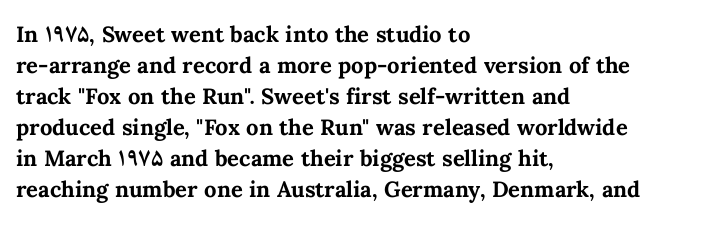
The image shows 22 px bold type, upright; set left-aligned, normal line spacing (1.41x), normal letter spacing, not underlined.
